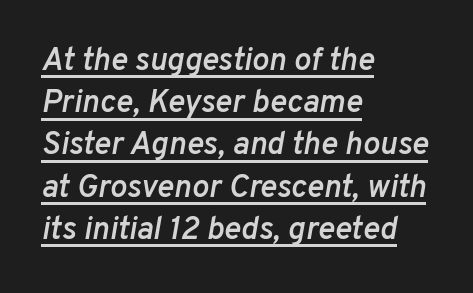
The image shows 32 px semibold type, italic (leaning right); set left-aligned, normal line spacing (1.32x), normal letter spacing, underlined; low stroke contrast and a medium x-height.
